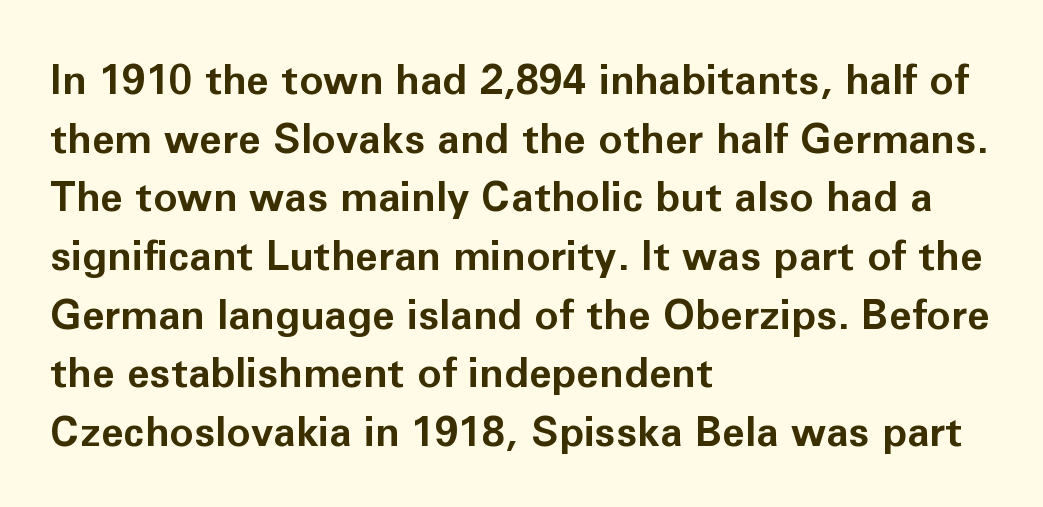
The image shows 41 px bold sans-serif type, upright; set left-aligned, normal line spacing (1.43x), normal letter spacing, not underlined; low stroke contrast and a medium x-height.
